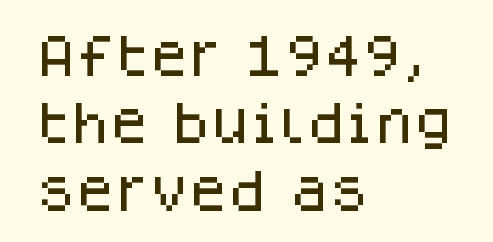
Descenders hang freely into open space. Line spacing here is normal. The lettering holds an erect, upright posture throughout. Alignment: flush left.
